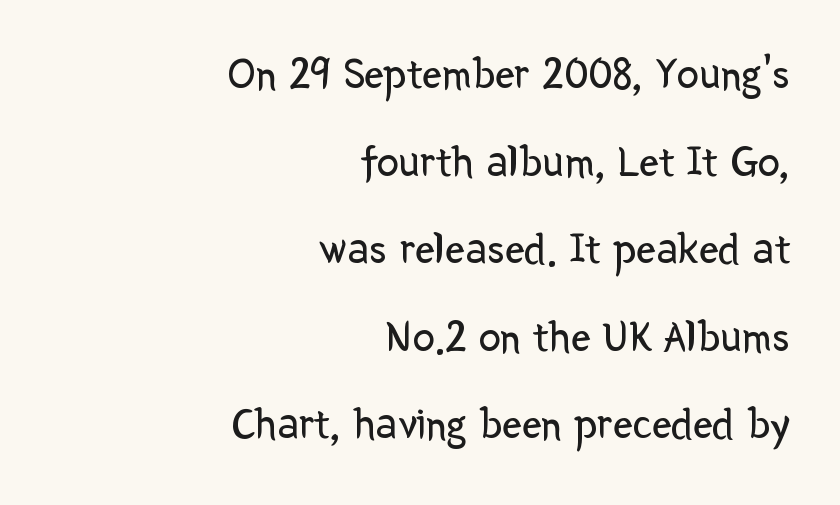
Each letter keeps its own natural width here, so spacing adapts to shape. The lettering stays uniformly vertical, giving the passage a roman look. You could fit nearly another row in the gap between these rows. Does the copy run flush right? Yes — the right margin is perfectly even.
